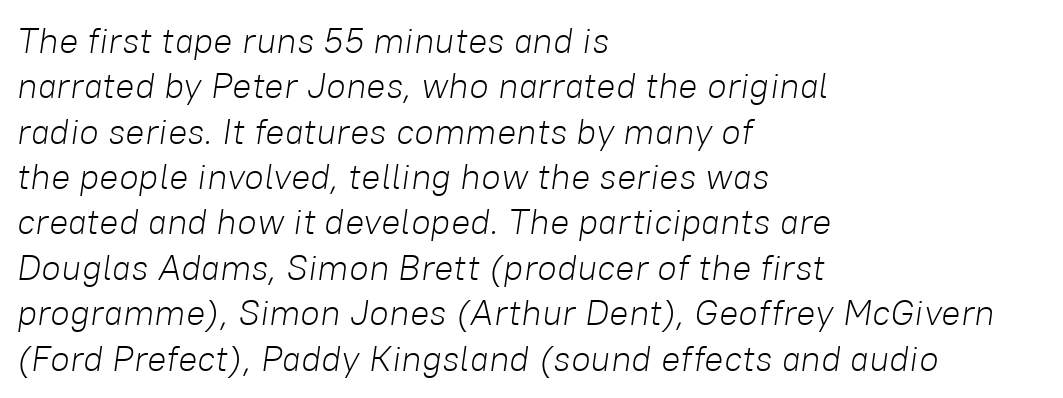
Q: Is the text bold? A: No.
Q: Is the text italic (slanted)? A: Yes, it leans right by about 8 degrees.
Q: Is the text underlined? A: No.
Q: How is the paragraph aligned? A: Left-aligned.
Q: Is the spacing between letters normal or unusually wide? A: Normal.
Q: Is the spacing between lines tight, normal or loose? A: Normal.
Q: Width (condensed, normal, or wide)? A: Normal.
Q: Stroke contrast? A: Low.
Q: x-height? A: Medium.
Q: Monospaced? A: No.
